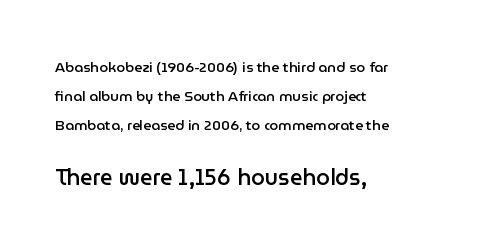
The image shows 22 px text type, upright; set left-aligned, loose line spacing (2.06x), normal letter spacing, not underlined; the second (bottom) block is 1.57x larger.
